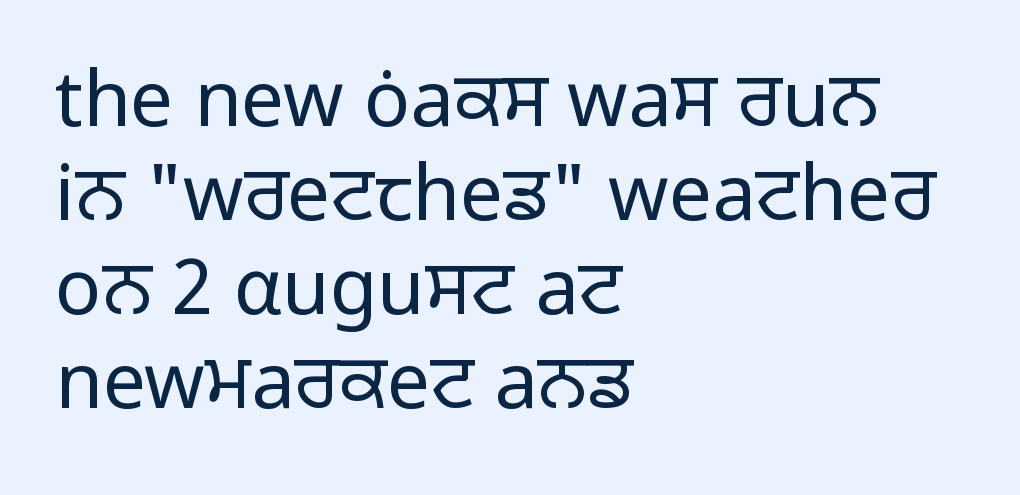
Does the copy run flush right? No — it runs flush left. Caption: face not bold, strokes unweighted. A typesetter would label this face a sans. Varying glyph widths throughout — classic text-font behaviour.
